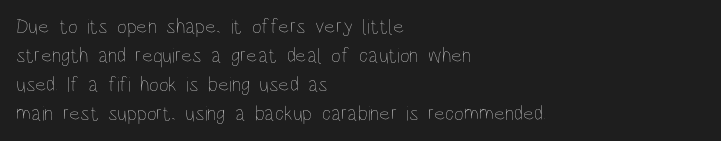
Q: Is the text bold? A: No.
Q: Is the text italic (slanted)? A: No, it is upright.
Q: Is the text underlined? A: No.
Q: How is the paragraph aligned? A: Left-aligned.
Q: Is the spacing between letters normal or unusually wide? A: Normal.
Q: Is the spacing between lines tight, normal or loose? A: Normal.
